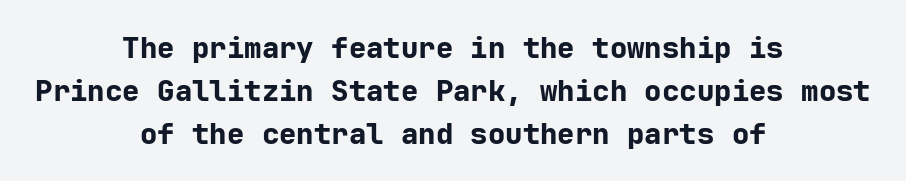
{"serif": "no", "italic": "no", "bold": "yes", "weight": "bold", "width": "normal", "stroke_contrast": "low", "x_height": "medium", "underline": "no", "align": "center", "line_spacing": "normal", "line_spacing_ratio": 1.48, "letter_spacing": "normal", "letter_spacing_em": 0.0, "glyph_px": 29}
